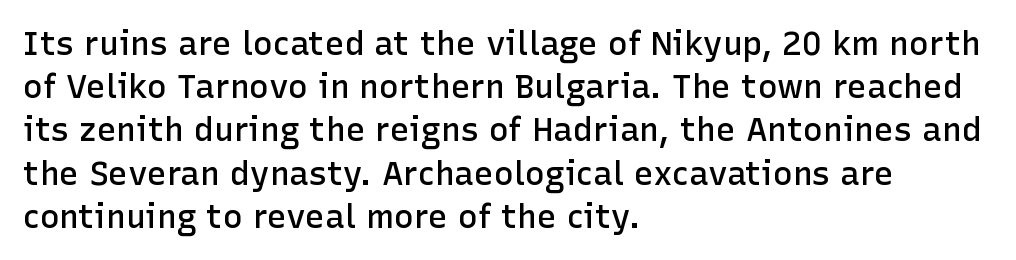
Check under the words: just untouched page. Where is the straight margin? On the left. The vertical gap from one line to the next is medium. Tall strokes in this sample are plumb rather than angled. No extra tracking has been applied to these lines.
